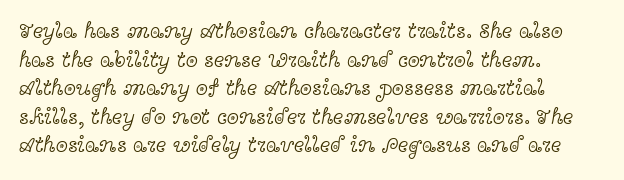
{"italic": "no", "bold": "no", "underline": "no", "align": "left", "line_spacing": "normal", "line_spacing_ratio": 1.3, "letter_spacing": "normal", "letter_spacing_em": 0.0, "glyph_px": 22}
